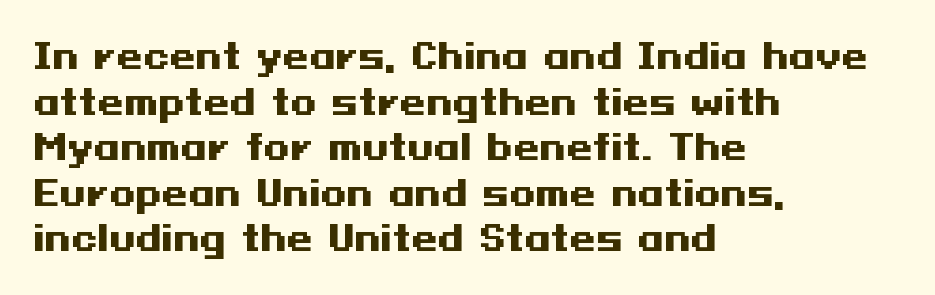
To sum up the face: it is a sans, with no serifs. The lines sit at an ordinary, default distance from one another. In terms of weight, the rendering is a true, heavy bold. Rendered with straight, roman letterforms.
